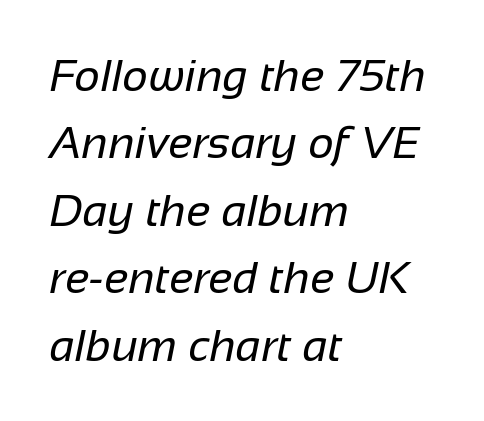
The image shows 45 px regular-weight sans-serif type; set left-aligned, normal line spacing (1.5x), normal letter spacing, not underlined; low stroke contrast and a medium x-height.
